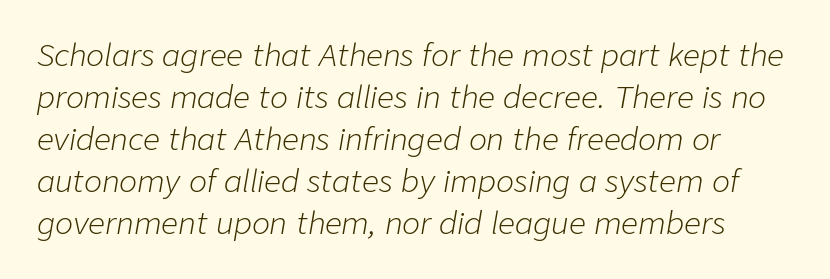
Q: Is the text bold? A: No.
Q: Is the text italic (slanted)? A: Yes, it leans right by about 9 degrees.
Q: Is the text underlined? A: No.
Q: Is the spacing between letters normal or unusually wide? A: Normal.
Q: Is the spacing between lines tight, normal or loose? A: Normal.
Q: Width (condensed, normal, or wide)? A: Normal.
Q: Stroke contrast? A: Low.
Q: x-height? A: Medium.
Q: Monospaced? A: No.
